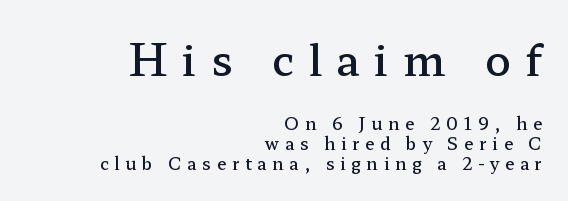
The image shows 43 px semibold, wide serif type, upright; set right-aligned, line spacing 1.16x, unusually wide letter spacing (+0.33 em), not underlined; the first (top) block is 2.53x larger; low stroke contrast and a medium x-height.
